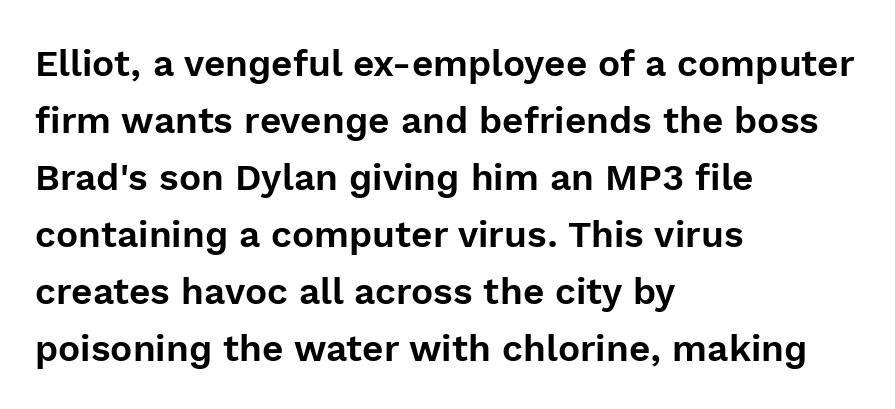
{"serif": "no", "italic": "no", "width": "normal", "x_height": "medium", "monospaced": "no", "underline": "no", "align": "left", "line_spacing": "normal", "line_spacing_ratio": 1.54, "letter_spacing": "normal", "letter_spacing_em": 0.0, "glyph_px": 37}
